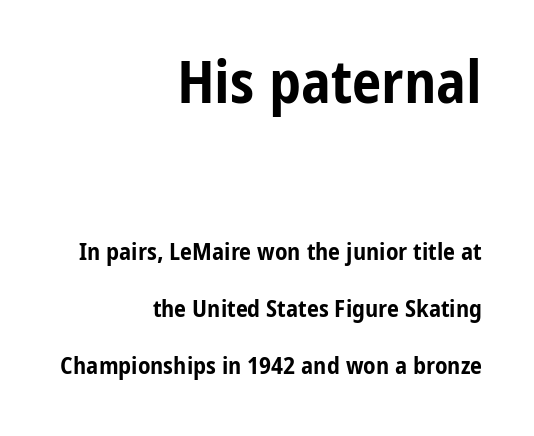
Q: Is the text bold? A: Yes.
Q: Is the text italic (slanted)? A: No, it is upright.
Q: Is the typeface a serif or a sans-serif typeface? A: Sans-serif.
Q: Is the text underlined? A: No.
Q: How is the paragraph aligned? A: Right-aligned.
Q: Is the spacing between letters normal or unusually wide? A: Normal.
Q: Is the spacing between lines tight, normal or loose? A: Loose.
Q: Which block of text is set in a larger size, the first (top) or the second (bottom)? A: The first (top) one.
Q: Width (condensed, normal, or wide)? A: Condensed.
Q: Stroke contrast? A: Low.
Q: x-height? A: Medium.
Q: Monospaced? A: No.
